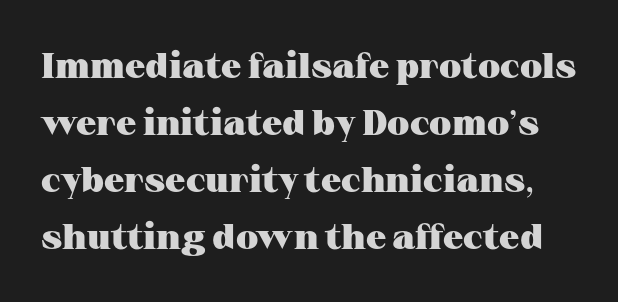
The image shows 36 px heavy, wide serif type, upright; set normal line spacing (1.58x), normal letter spacing, not underlined; medium stroke contrast and a medium x-height.
